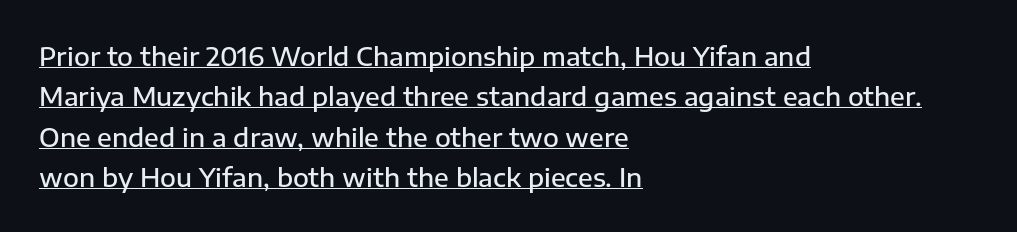
{"italic": "no", "bold": "semi", "underline": "yes", "align": "left", "line_spacing": "normal", "line_spacing_ratio": 1.55, "letter_spacing": "normal", "letter_spacing_em": 0.0, "glyph_px": 26}
